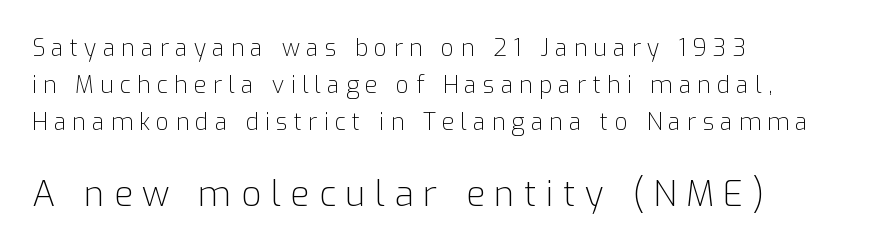
Horizontal bands of white between lines are of average thickness. These lines have a slow, spaced-out rhythm from letter to letter. No word sits above an underline. A typesetter would mark this as roman, not italic. Typesetter's note — lower block bumped up in size, upper block left smaller.
